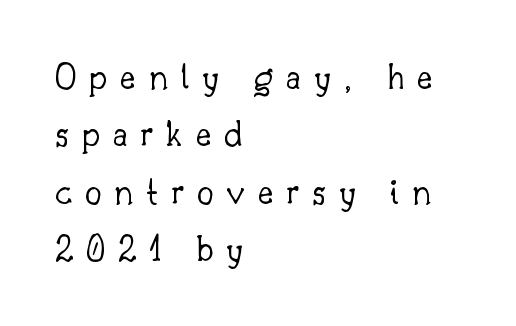
The image shows 38 px light type, upright; set left-aligned, normal line spacing (1.51x), unusually wide letter spacing (+0.33 em), not underlined; low stroke contrast and a small x-height.
